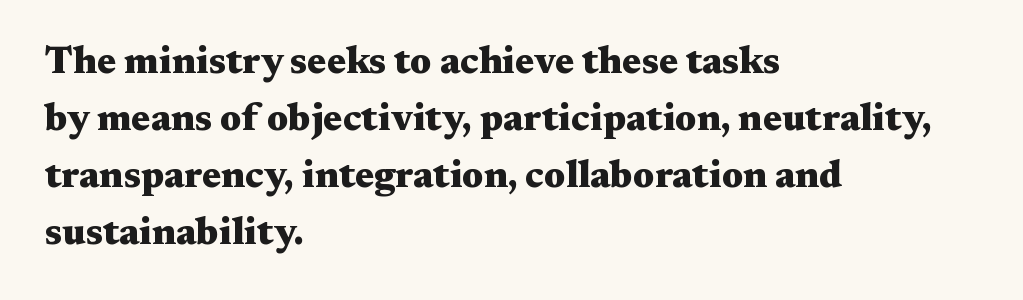
Q: Is the text bold? A: Yes.
Q: Is the text italic (slanted)? A: No, it is upright.
Q: Is the typeface a serif or a sans-serif typeface? A: Serif.
Q: Is the text underlined? A: No.
Q: How is the paragraph aligned? A: Left-aligned.
Q: Is the spacing between letters normal or unusually wide? A: Normal.
Q: Is the spacing between lines tight, normal or loose? A: Normal.
Q: Width (condensed, normal, or wide)? A: Wide.
Q: Stroke contrast? A: Medium.
Q: x-height? A: Medium.
Q: Monospaced? A: No.
